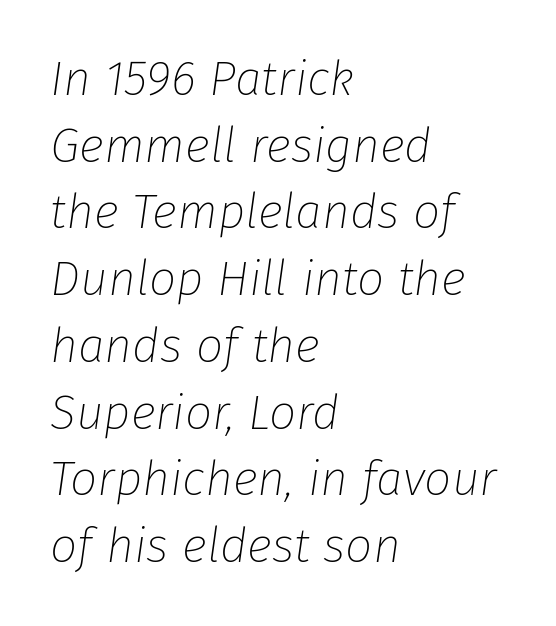
{"italic": "yes", "lean": "right", "slant_degrees": 8, "bold": "no", "weight": "thin", "width": "normal", "stroke_contrast": "low", "x_height": "medium", "monospaced": "no", "underline": "no", "align": "left", "line_spacing": "normal", "line_spacing_ratio": 1.39, "letter_spacing": "normal", "letter_spacing_em": 0.0, "glyph_px": 48}
